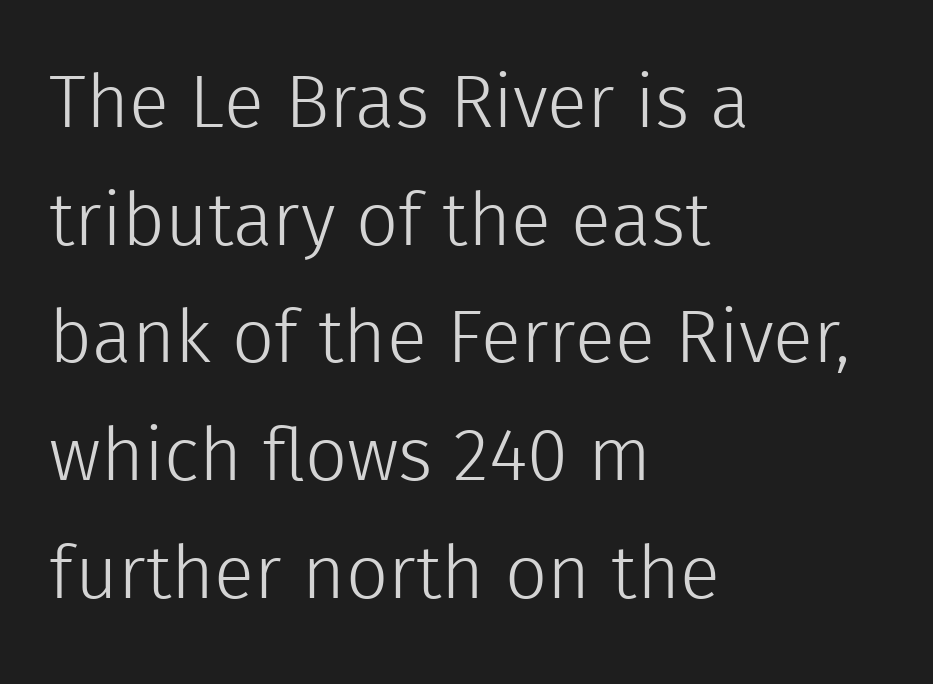
{"serif": "no", "italic": "no", "bold": "no", "weight": "light", "width": "normal", "x_height": "medium", "monospaced": "no", "underline": "no", "align": "left", "line_spacing": "normal", "line_spacing_ratio": 1.59, "letter_spacing": "normal", "letter_spacing_em": 0.0, "glyph_px": 74}
